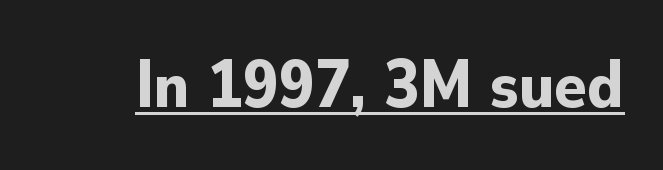
{"serif": "no", "italic": "no", "bold": "yes", "weight": "bold", "width": "normal", "stroke_contrast": "low", "x_height": "small", "monospaced": "no", "underline": "yes", "letter_spacing": "normal", "letter_spacing_em": 0.0, "glyph_px": 67}
